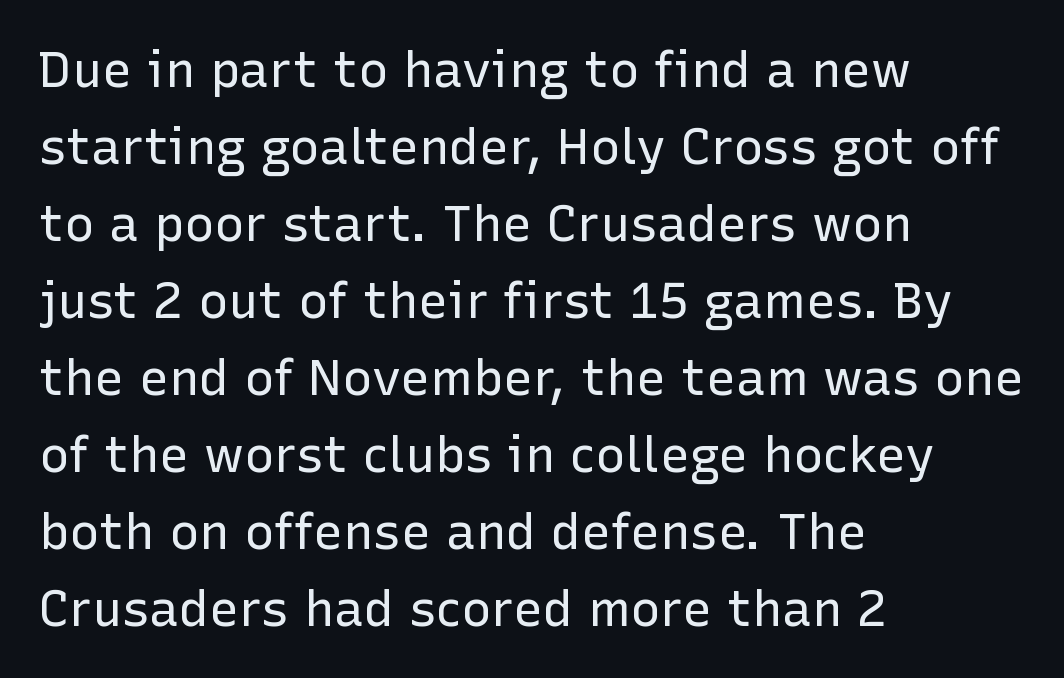
{"serif": "no", "italic": "no", "bold": "no", "weight": "regular", "width": "normal", "stroke_contrast": "low", "x_height": "medium", "monospaced": "no", "underline": "no", "align": "left", "line_spacing": "normal", "line_spacing_ratio": 1.54, "letter_spacing": "normal", "letter_spacing_em": 0.0, "glyph_px": 50}
